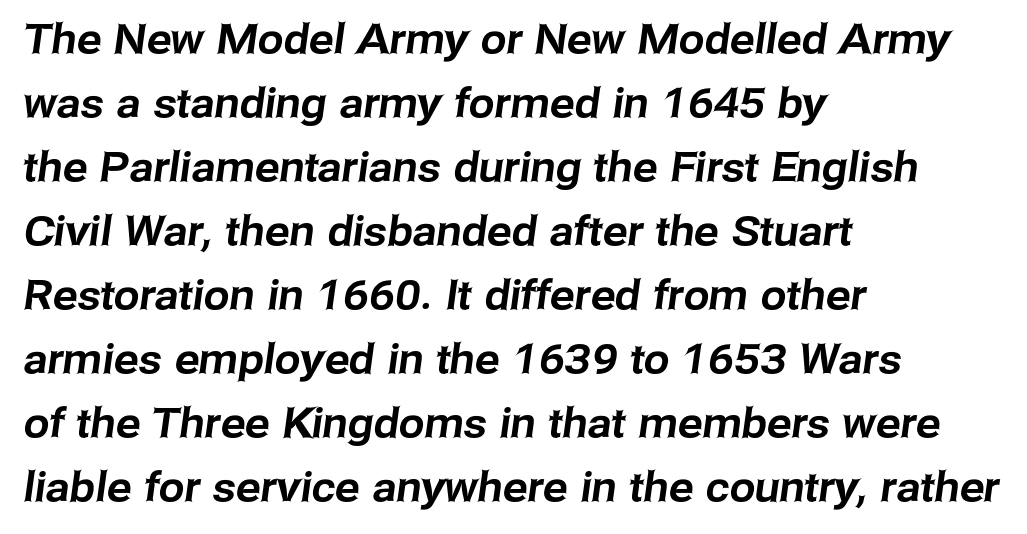
Caption: multi-line text, flush left, ragged right. Do the characters align in a grid? No, the font is proportional. Stroke terminals: plain, sans-serif. Rows of type keep a routine distance in the vertical direction.
